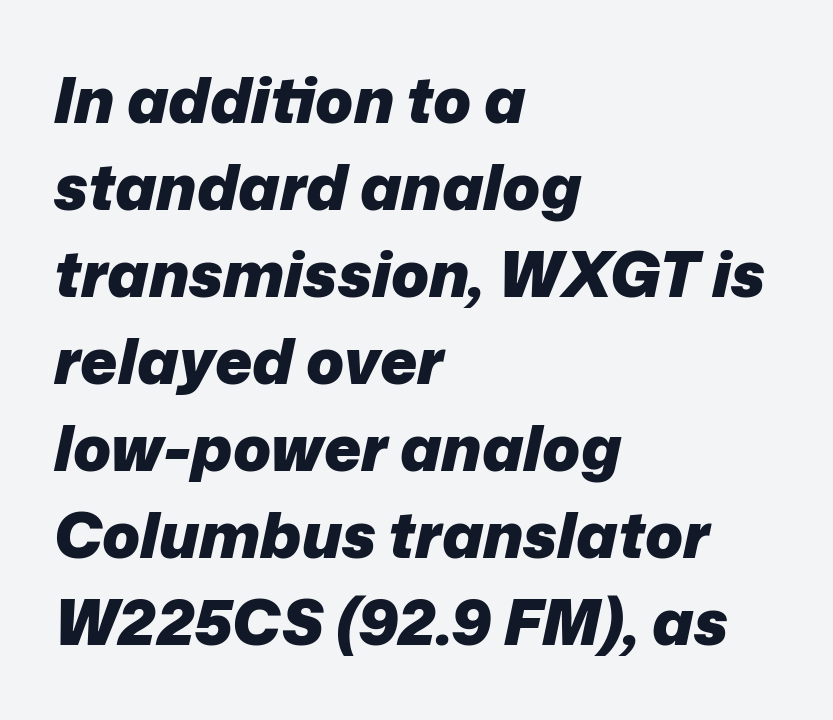
The image shows 63 px heavy type, italic (leaning right); set left-aligned, normal line spacing (1.38x), normal letter spacing, not underlined; low stroke contrast and a medium x-height.
